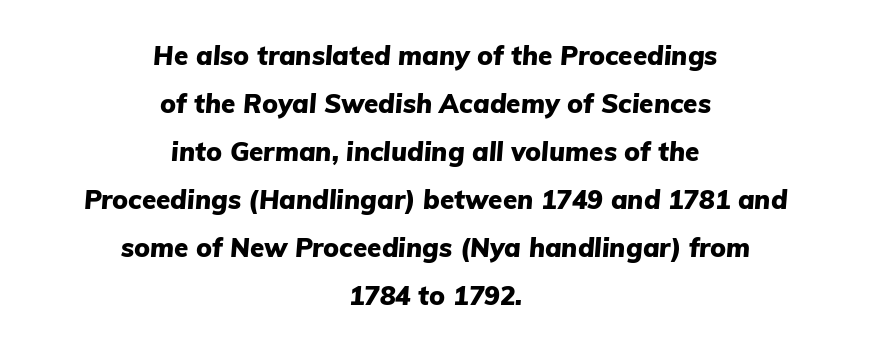
Q: Is the text bold? A: Yes.
Q: Is the text italic (slanted)? A: Yes, it leans right by about 5 degrees.
Q: Is the text underlined? A: No.
Q: How is the paragraph aligned? A: Centered.
Q: Is the spacing between letters normal or unusually wide? A: Normal.
